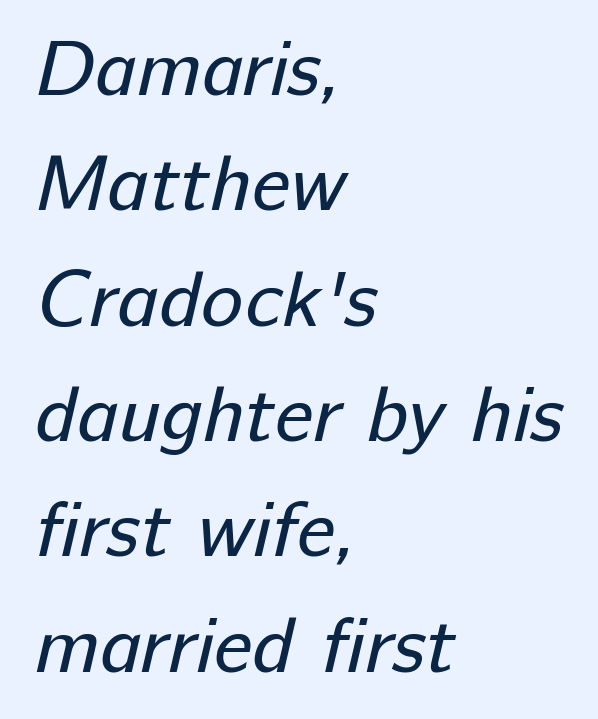
Looks like regular typesetting: each glyph gets only the width it needs. The string is rendered with underlining switched off. Rows of type keep a routine distance in the vertical direction. The letterforms sit shoulder to shoulder at normal distance. On a weight scale, this lands at 450 or below. The paragraph has a hard left edge and a soft right edge.
